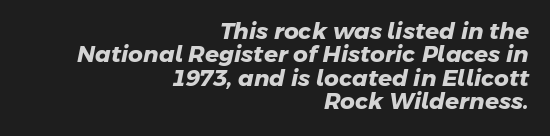
Q: Is the text bold? A: Yes.
Q: Is the text underlined? A: No.
Q: How is the paragraph aligned? A: Right-aligned.
Q: Is the spacing between letters normal or unusually wide? A: Normal.
Q: Is the spacing between lines tight, normal or loose? A: Tight.
